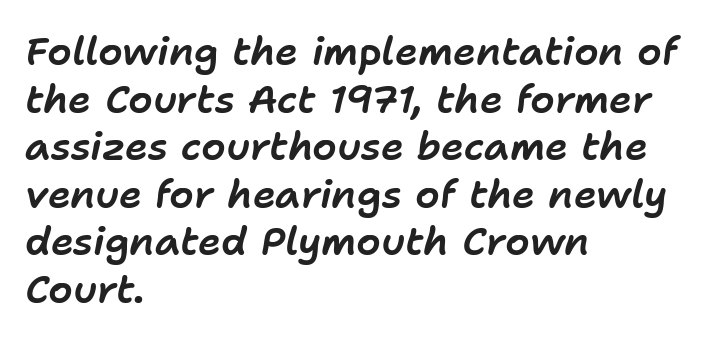
How are the letters spaced? Ordinarily, with no added tracking. Here the designer chose a conventional face with non-uniform glyph widths. Horizontally, the lines are justified to the leading edge only. Words float on clear page, feet unadorned. Notice how the stems are inclined rather than vertical — that's the hallmark of italics.
